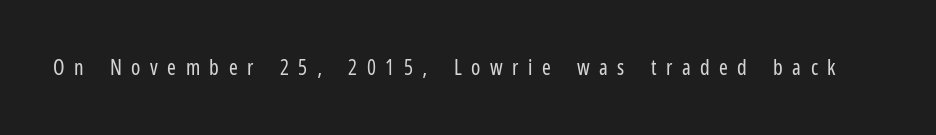
In terms of posture, this sample is upright. Vertical stems look standard width or narrower in stroke. Unmarked baselines from the first word to the last. The rendering inserts visible extra space after every character.
